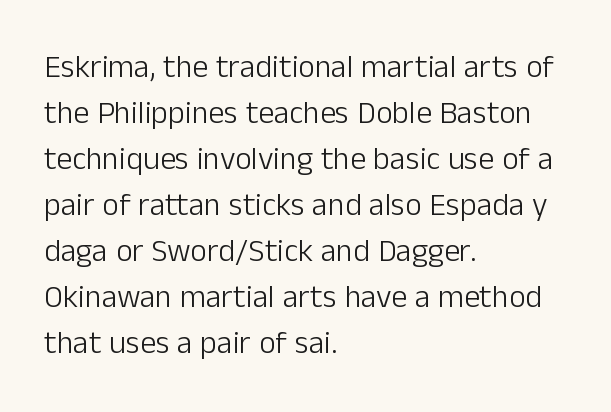
Weight: regular or lighter. Normally led — the rows are evenly, conventionally spaced. Nothing sits at the stroke ends, so this counts as sans-serif. How are the letters spaced? Ordinarily, with no added tracking. Looks like regular typesetting: each glyph gets only the width it needs. Rule under the text: the space is simply empty.
